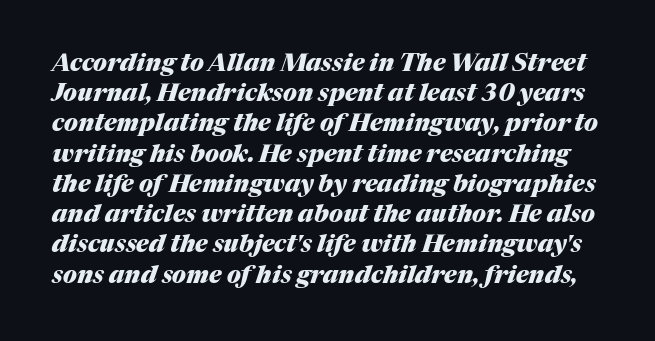
No extra tracking has been applied to these lines. The area under the type is left untouched. Weight check: bold — yes, fully. The letters are slanted; this is an italic face. Notice how descenders clear the ascenders below comfortably — that's standard leading.
